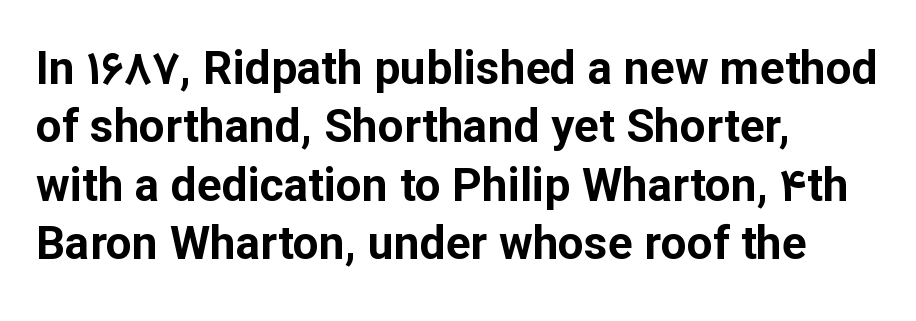
The image shows 46 px bold sans-serif type, upright; set left-aligned, normal line spacing (1.27x), normal letter spacing, not underlined; low stroke contrast and a medium x-height.
